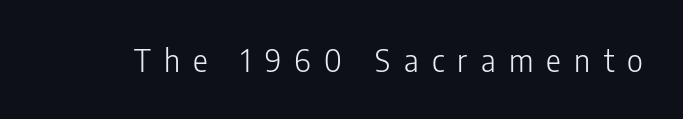
Letter spacing: wide. Style check: upright. Note the varied advance widths — an 'i' is clearly narrower than an 'm'. Decoration check: the copy has no underline. This is sans-serif lettering, the kind often seen on screens and signage. No extra ink here — the face is not bold.
